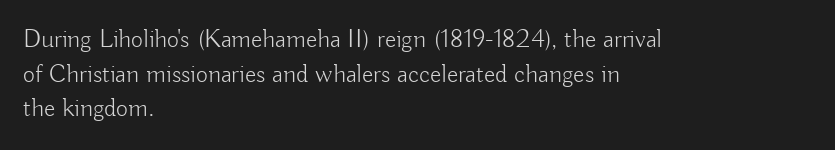
The image shows 26 px text type, upright; set left-aligned, normal line spacing (1.33x), normal letter spacing, not underlined.
